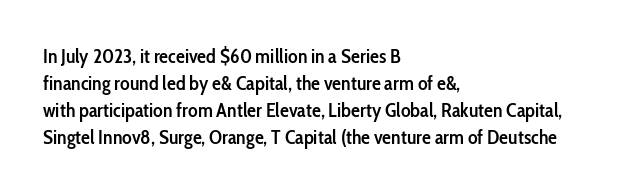
Designer's note — italics off, roman on. These lines are set flush left with a ragged right edge. The area under the type is left untouched. A normal amount of white space separates one row of letters from the next.
